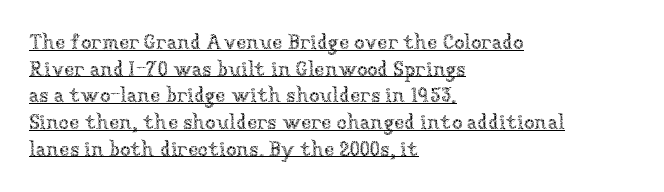
The image shows 21 px text type, upright; set left-aligned, normal line spacing (1.27x), normal letter spacing, underlined.
